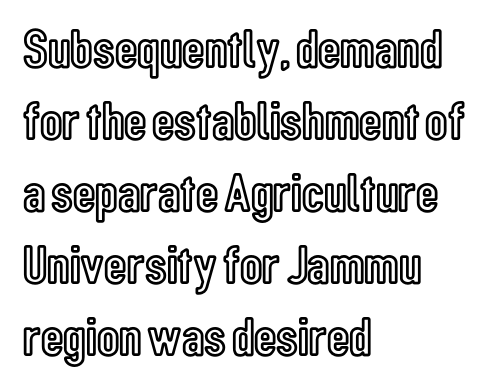
Q: Is the text italic (slanted)? A: No, it is upright.
Q: Is the text underlined? A: No.
Q: How is the paragraph aligned? A: Left-aligned.
Q: Is the spacing between letters normal or unusually wide? A: Normal.
Q: Is the spacing between lines tight, normal or loose? A: Normal.
Q: Width (condensed, normal, or wide)? A: Condensed.
Q: x-height? A: Medium.
Q: Monospaced? A: No.
